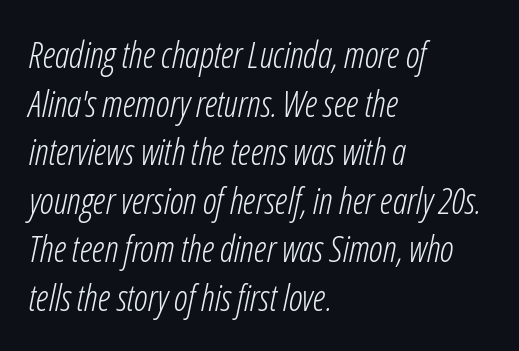
The designer left line spacing at the default. Character widths vary here, with narrow letters taking less room than wide ones. This rendering uses left alignment, leaving the right contour irregular. Tracking value appears to be zero — textbook default spacing. Weight: not bold — regular or lighter.
